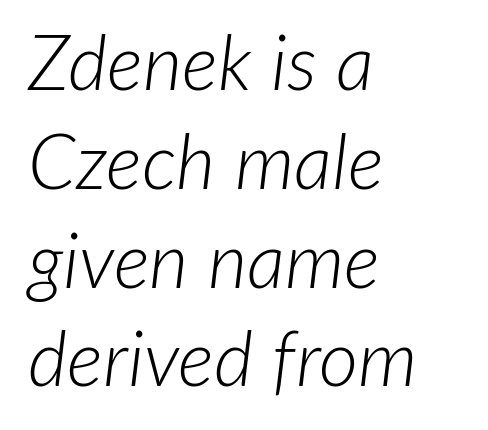
{"italic": "yes", "lean": "right", "slant_degrees": 7, "bold": "no", "weight": "light", "width": "normal", "stroke_contrast": "low", "x_height": "medium", "monospaced": "no", "underline": "no", "align": "left", "line_spacing": "normal", "line_spacing_ratio": 1.3, "letter_spacing": "normal", "letter_spacing_em": 0.0, "glyph_px": 76}
